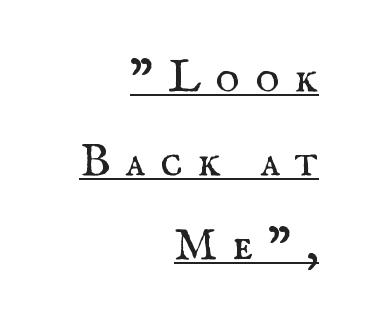
Q: Is the text bold? A: No.
Q: Is the text italic (slanted)? A: No, it is upright.
Q: Is the typeface a serif or a sans-serif typeface? A: Serif.
Q: Is the text underlined? A: Yes.
Q: How is the paragraph aligned? A: Right-aligned.
Q: Is the spacing between letters normal or unusually wide? A: Unusually wide.
Q: Width (condensed, normal, or wide)? A: Normal.
Q: Stroke contrast? A: Medium.
Q: x-height? A: Small.
Q: Monospaced? A: No.
